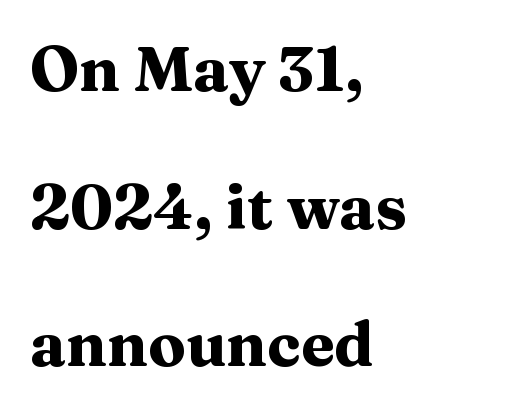
Q: Is the text bold? A: Yes.
Q: Is the text italic (slanted)? A: No, it is upright.
Q: Is the typeface a serif or a sans-serif typeface? A: Serif.
Q: Is the text underlined? A: No.
Q: How is the paragraph aligned? A: Left-aligned.
Q: Is the spacing between letters normal or unusually wide? A: Normal.
Q: Is the spacing between lines tight, normal or loose? A: Loose.
Q: Width (condensed, normal, or wide)? A: Wide.
Q: Stroke contrast? A: Medium.
Q: x-height? A: Medium.
Q: Monospaced? A: No.
